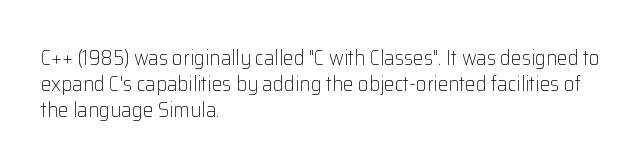
{"italic": "no", "bold": "no", "underline": "no", "align": "left", "line_spacing_ratio": 1.23, "letter_spacing": "normal", "letter_spacing_em": 0.0, "glyph_px": 21}
